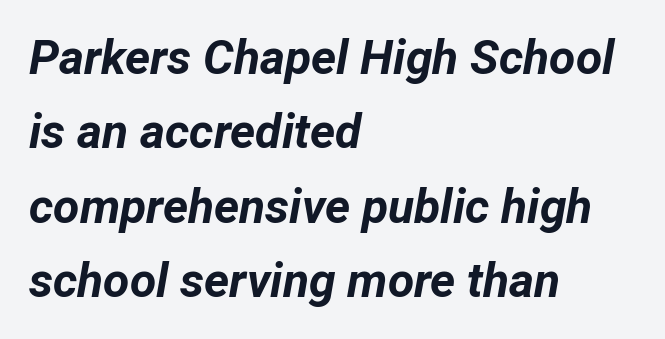
Q: Is the text bold? A: Yes.
Q: Is the text italic (slanted)? A: Yes, it leans right by about 12 degrees.
Q: Is the text underlined? A: No.
Q: How is the paragraph aligned? A: Left-aligned.
Q: Is the spacing between letters normal or unusually wide? A: Normal.
Q: Is the spacing between lines tight, normal or loose? A: Normal.
Q: Width (condensed, normal, or wide)? A: Normal.
Q: Stroke contrast? A: Low.
Q: x-height? A: Medium.
Q: Monospaced? A: No.
